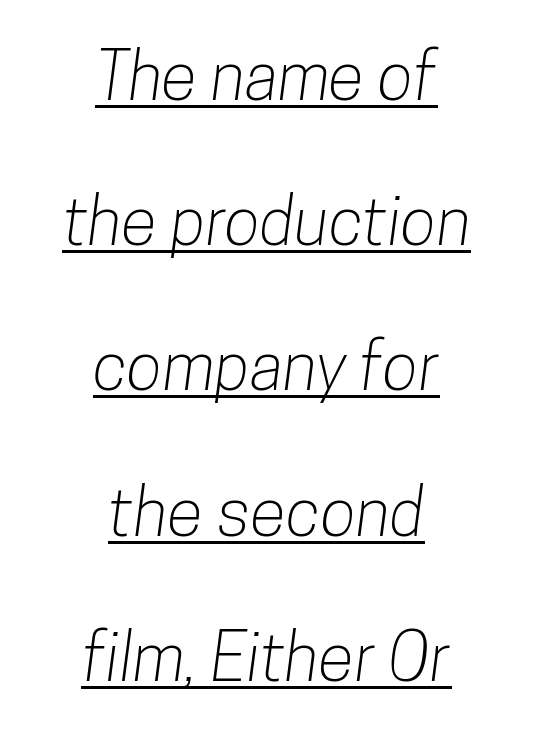
Q: Is the typeface a serif or a sans-serif typeface? A: Sans-serif.
Q: Is the text underlined? A: Yes.
Q: How is the paragraph aligned? A: Centered.
Q: Is the spacing between letters normal or unusually wide? A: Normal.
Q: Is the spacing between lines tight, normal or loose? A: Loose.
Q: Width (condensed, normal, or wide)? A: Condensed.
Q: Stroke contrast? A: Low.
Q: x-height? A: Medium.
Q: Monospaced? A: No.
